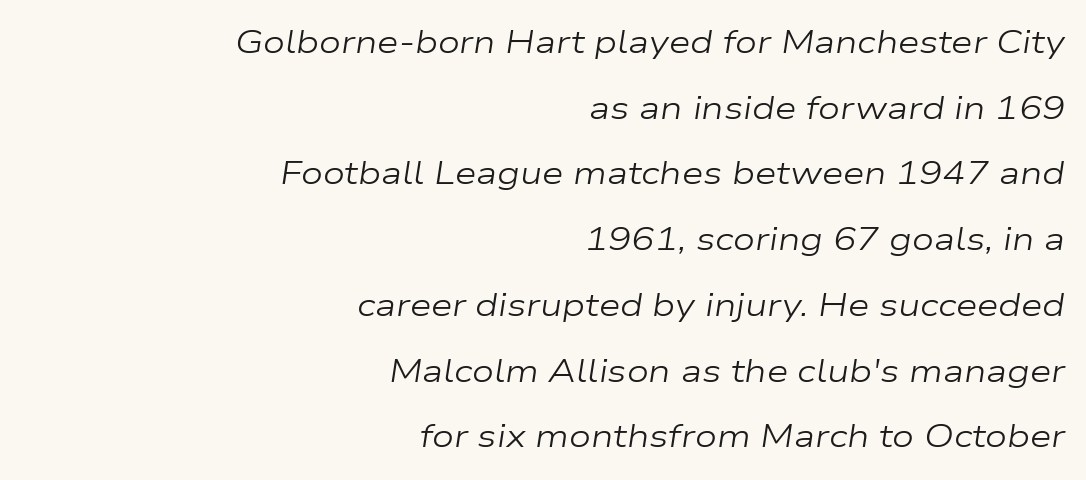
Heaviness? Minimal to ordinary, like unemphasized prose. In terms of leading, this rendering errs on the spacious side. You can tell it's italic because the verticals aren't actually vertical. Do the characters align in a grid? No, the font is proportional.
